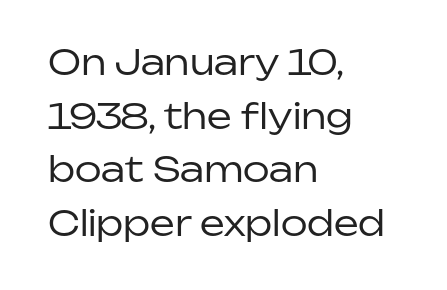
No chunkiness to these letters — they're not bold. The space beneath each line is pristine and unruled. Horizontally, the lines are justified to the leading edge only. The letters sit at their default tracking, neither squeezed nor spread.
